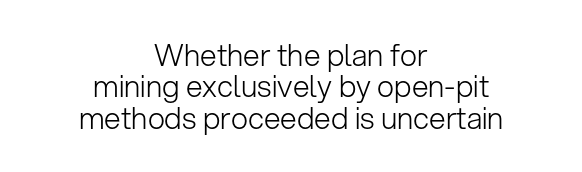
Q: Is the text bold? A: No.
Q: Is the text italic (slanted)? A: No, it is upright.
Q: Is the typeface a serif or a sans-serif typeface? A: Sans-serif.
Q: Is the text underlined? A: No.
Q: How is the paragraph aligned? A: Centered.
Q: Is the spacing between letters normal or unusually wide? A: Normal.
Q: Is the spacing between lines tight, normal or loose? A: Tight.
Q: Width (condensed, normal, or wide)? A: Normal.
Q: Stroke contrast? A: Low.
Q: x-height? A: Medium.
Q: Monospaced? A: No.
